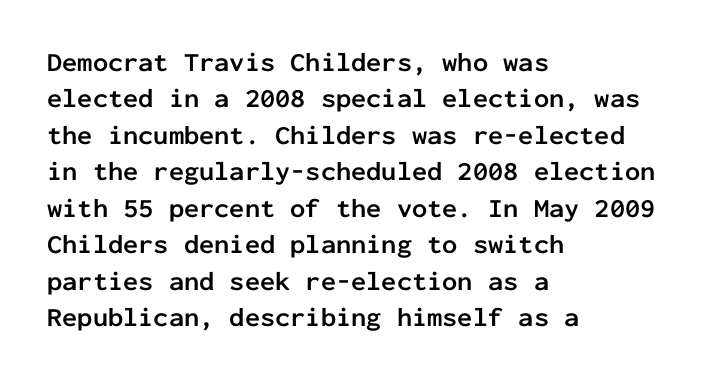
{"italic": "no", "bold": "yes", "underline": "no", "align": "left", "line_spacing": "normal", "line_spacing_ratio": 1.35, "letter_spacing": "normal", "letter_spacing_em": 0.0, "glyph_px": 27}
